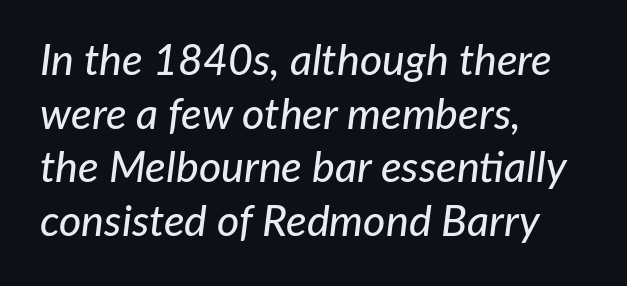
The image shows 43 px text type, italic (leaning right); set left-aligned, normal line spacing (1.25x), normal letter spacing, not underlined; low stroke contrast and a medium x-height.
